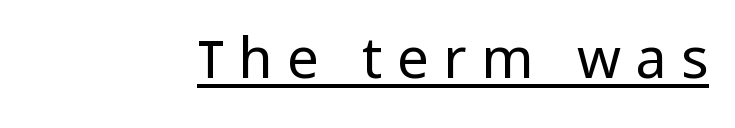
{"serif": "no", "italic": "no", "bold": "no", "weight": "regular", "width": "normal", "stroke_contrast": "low", "x_height": "medium", "monospaced": "no", "underline": "yes", "align": "right", "letter_spacing": "wide", "letter_spacing_em": 0.26, "glyph_px": 56}
